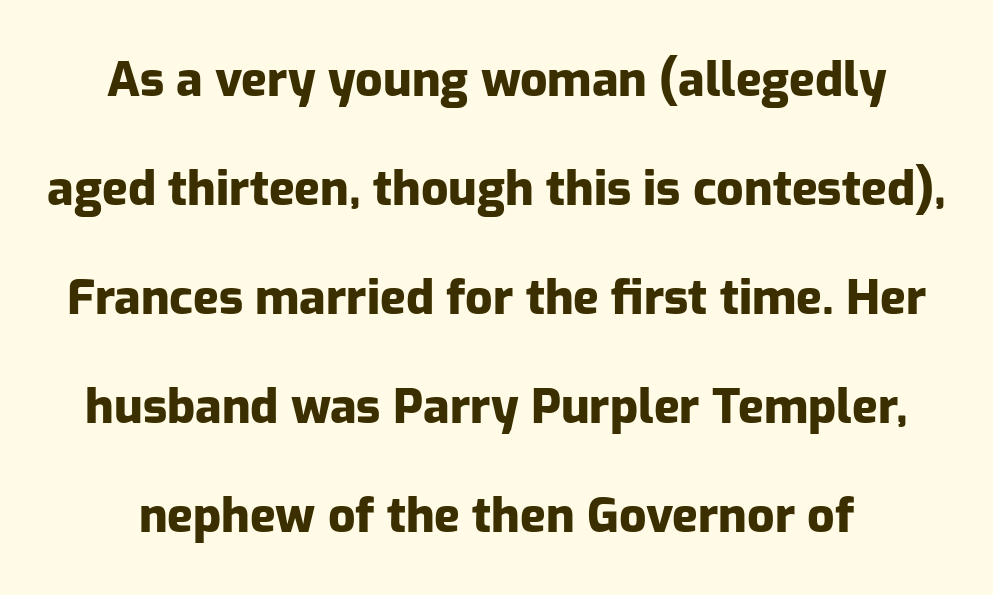
{"serif": "no", "italic": "no", "bold": "yes", "weight": "heavy", "width": "normal", "stroke_contrast": "low", "x_height": "medium", "monospaced": "no", "underline": "no", "line_spacing": "loose", "line_spacing_ratio": 2.27, "letter_spacing": "normal", "letter_spacing_em": 0.0, "glyph_px": 48}
